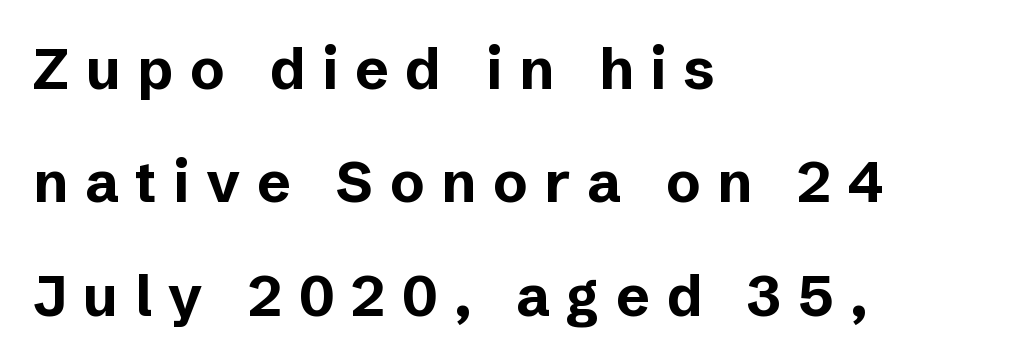
{"serif": "no", "italic": "no", "bold": "yes", "weight": "bold", "width": "normal", "stroke_contrast": "low", "x_height": "medium", "monospaced": "no", "underline": "no", "align": "left", "line_spacing": "loose", "line_spacing_ratio": 1.99, "letter_spacing": "wide", "letter_spacing_em": 0.29, "glyph_px": 57}
